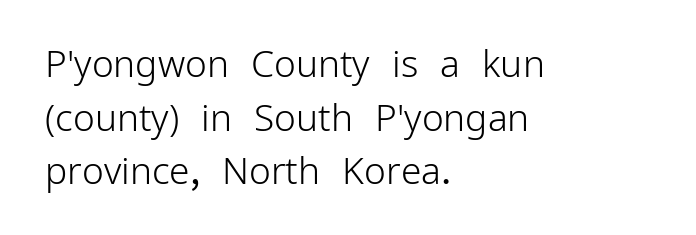
{"serif": "no", "italic": "no", "bold": "no", "weight": "light", "width": "normal", "stroke_contrast": "low", "x_height": "medium", "monospaced": "no", "underline": "no", "align": "left", "line_spacing": "normal", "line_spacing_ratio": 1.45, "letter_spacing": "normal", "letter_spacing_em": 0.0, "glyph_px": 37}
